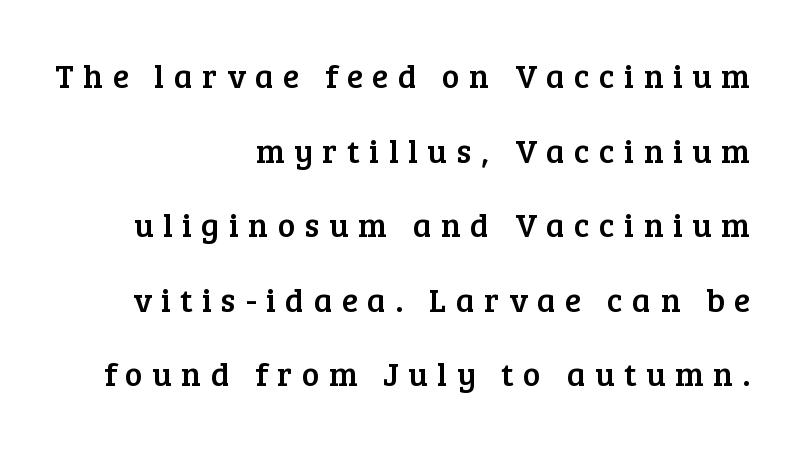
The image shows 33 px serif type, upright; set right-aligned, loose line spacing (2.26x), unusually wide letter spacing (+0.29 em), not underlined; low stroke contrast and a medium x-height.
